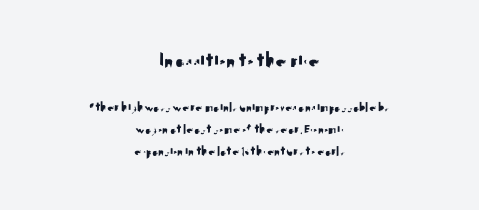
The image shows 22 px text type, upright; set centered, normal line spacing (1.54x), normal letter spacing, not underlined; the first (top) block is 1.57x larger.
